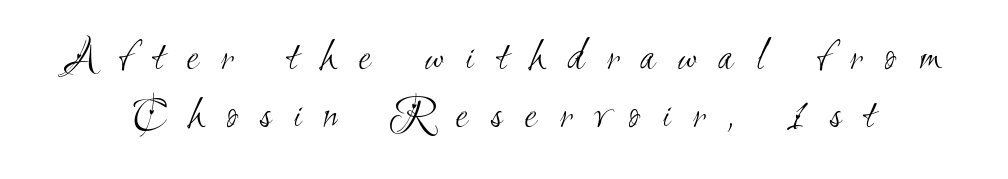
The image shows 45 px light, condensed sans-serif type; set normal line spacing (1.3x), unusually wide letter spacing (+0.49 em), not underlined; medium stroke contrast and a small x-height.
